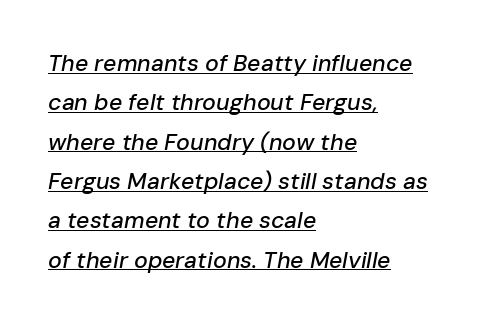
The sample's only ornament is a line tracing under the words. The setting favours the left margin, as ordinary paragraphs usually do. Standard letterfit; no display-style spreading of the glyphs. The passage shown leans; its letterforms are oblique.
